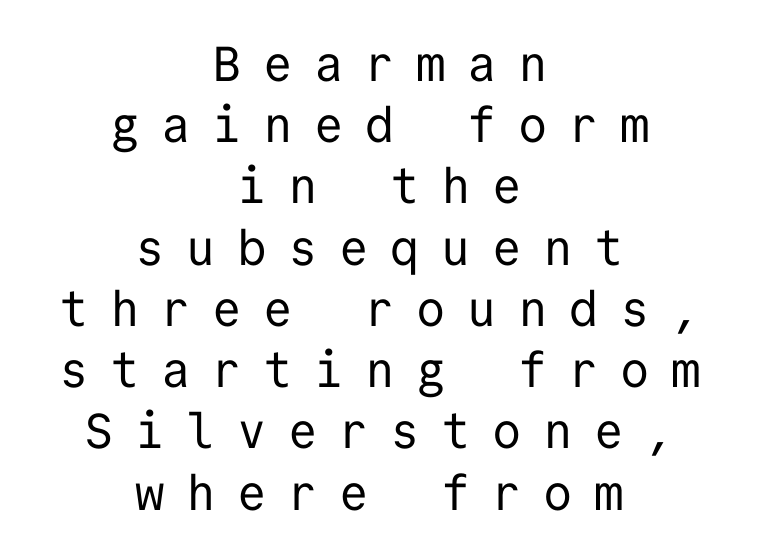
This block has exactly the height ordinary leading produces. Caption: face not bold, strokes unweighted. This is sans-serif lettering, the kind often seen on screens and signage. Display-style spreading of the glyphs; the letterfit is very open. Descender tails drop into unmarked territory. The paragraph shown floats in the horizontal middle.
